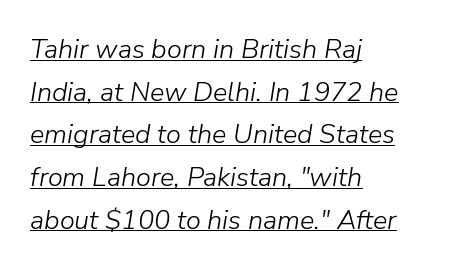
Q: Is the text bold? A: No.
Q: Is the text italic (slanted)? A: Yes, it leans right by about 9 degrees.
Q: Is the text underlined? A: Yes.
Q: How is the paragraph aligned? A: Left-aligned.
Q: Is the spacing between letters normal or unusually wide? A: Normal.
Q: Is the spacing between lines tight, normal or loose? A: Normal.
